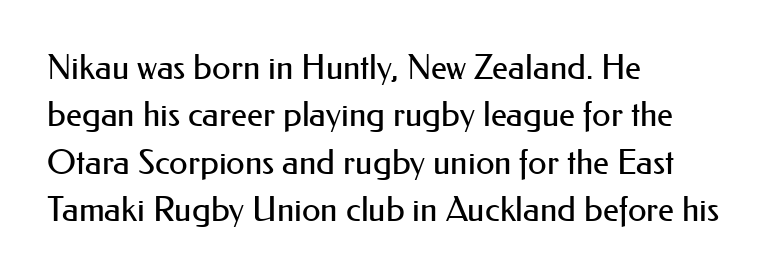
Q: Is the text bold? A: No.
Q: Is the text italic (slanted)? A: No, it is upright.
Q: Is the typeface a serif or a sans-serif typeface? A: Sans-serif.
Q: Is the text underlined? A: No.
Q: How is the paragraph aligned? A: Left-aligned.
Q: Is the spacing between letters normal or unusually wide? A: Normal.
Q: Is the spacing between lines tight, normal or loose? A: Normal.
Q: Width (condensed, normal, or wide)? A: Normal.
Q: Stroke contrast? A: Medium.
Q: x-height? A: Small.
Q: Monospaced? A: No.
